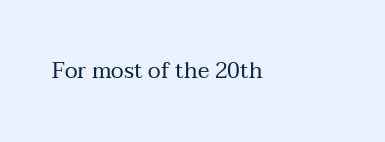
The rag falls on the right side of this text block. Spacing between characters is what you'd get straight out of the box. This sample uses an upright cut, with every glyph sitting square on the baseline. Plain, unruled lines of type. The weight would be labelled regular, book, light, or lighter still.
